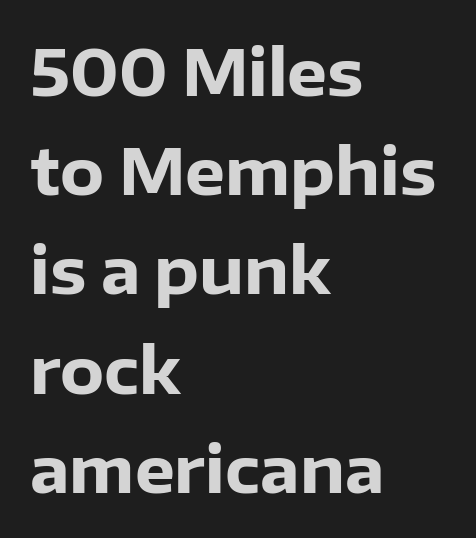
Look at the stroke-to-counter ratio: heavy, a bold. The paragraph shown leans on its left margin. The letters advance in unequal steps, a hallmark of proportional type. The text was rendered using a sans face with plain stroke endings. These lines keep a tight, regular rhythm from letter to letter. The space beneath each line is pristine and unruled.
